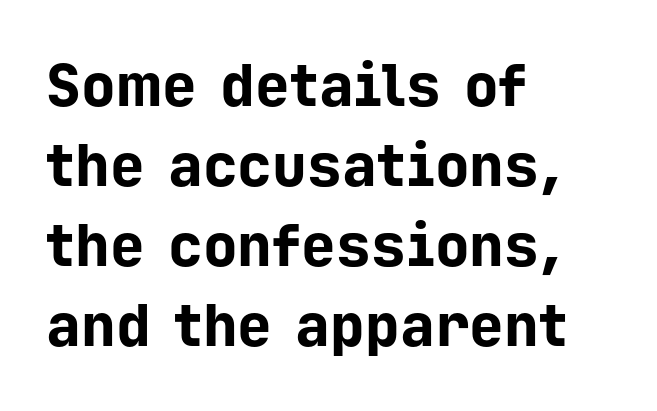
Q: Is the text bold? A: Yes.
Q: Is the text italic (slanted)? A: No, it is upright.
Q: Is the typeface a serif or a sans-serif typeface? A: Sans-serif.
Q: Is the text underlined? A: No.
Q: How is the paragraph aligned? A: Left-aligned.
Q: Is the spacing between letters normal or unusually wide? A: Normal.
Q: Is the spacing between lines tight, normal or loose? A: Normal.
Q: Width (condensed, normal, or wide)? A: Normal.
Q: Stroke contrast? A: Low.
Q: x-height? A: Medium.
Q: Monospaced? A: Yes.
